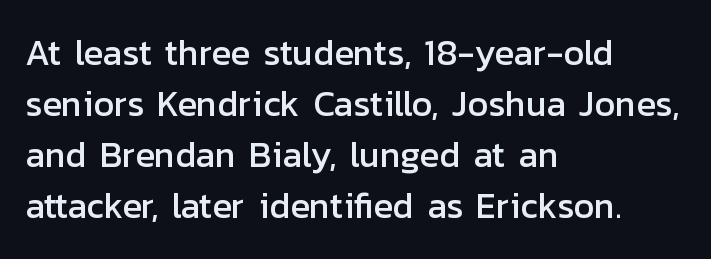
Vertically, the passage feels balanced, rows spaced as you'd expect. The letters sit at their default tracking, neither squeezed nor spread. The passage shown is typed in a proportional face where columns would drift. Glance below the letters and you will spot only blank space. The typeface chosen for these lines omits serifs.
